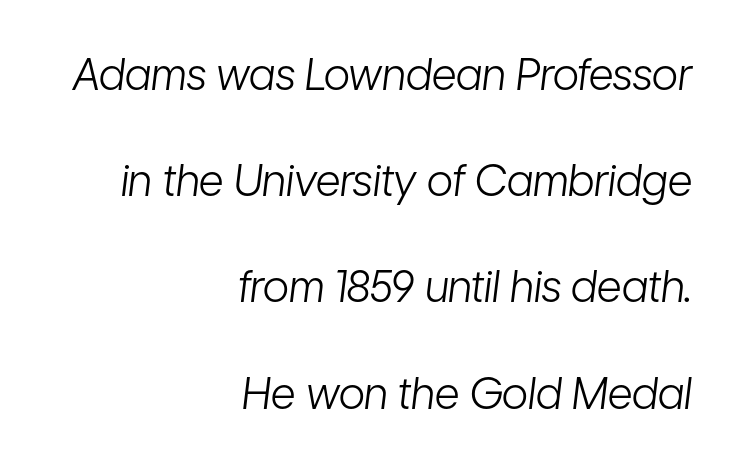
Q: Is the text bold? A: No.
Q: Is the text italic (slanted)? A: Yes, it leans right by about 7 degrees.
Q: Is the text underlined? A: No.
Q: How is the paragraph aligned? A: Right-aligned.
Q: Is the spacing between letters normal or unusually wide? A: Normal.
Q: Is the spacing between lines tight, normal or loose? A: Loose.
Q: Width (condensed, normal, or wide)? A: Condensed.
Q: Stroke contrast? A: Low.
Q: x-height? A: Medium.
Q: Monospaced? A: No.
